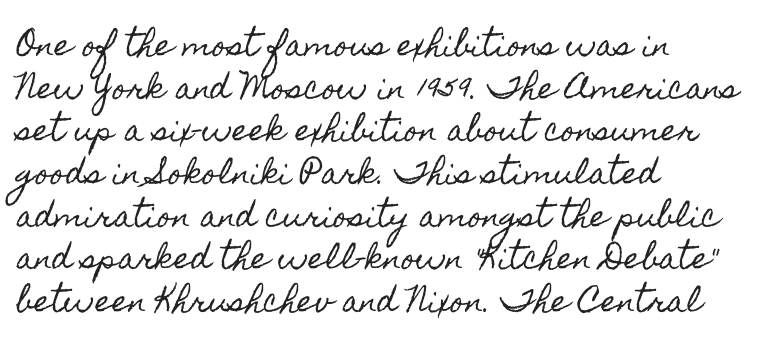
{"width": "condensed", "x_height": "small", "monospaced": "no", "underline": "no", "align": "left", "line_spacing": "normal", "line_spacing_ratio": 1.47, "letter_spacing": "normal", "letter_spacing_em": 0.0, "glyph_px": 29}
